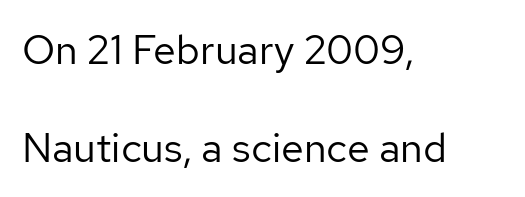
The image shows 41 px regular-weight sans-serif type, upright; set left-aligned, loose line spacing (2.38x), normal letter spacing, not underlined; low stroke contrast and a medium x-height.
